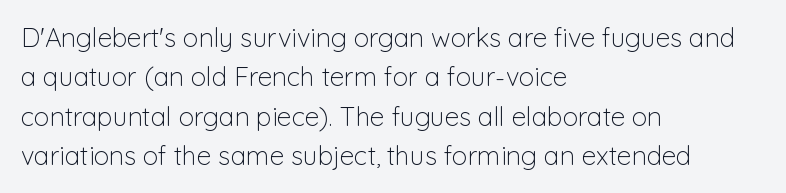
The image shows 26 px text type, upright; set left-aligned, normal line spacing (1.51x), normal letter spacing, not underlined.
